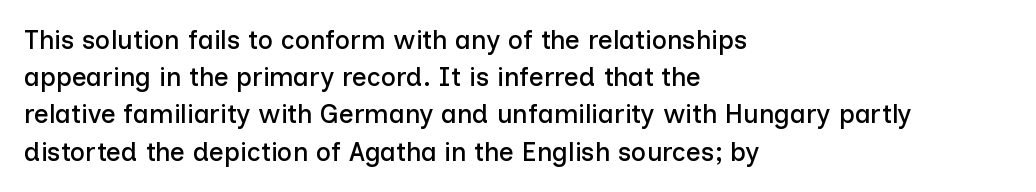
{"italic": "no", "underline": "no", "align": "left", "line_spacing": "normal", "line_spacing_ratio": 1.43, "letter_spacing": "normal", "letter_spacing_em": 0.0, "glyph_px": 26}
